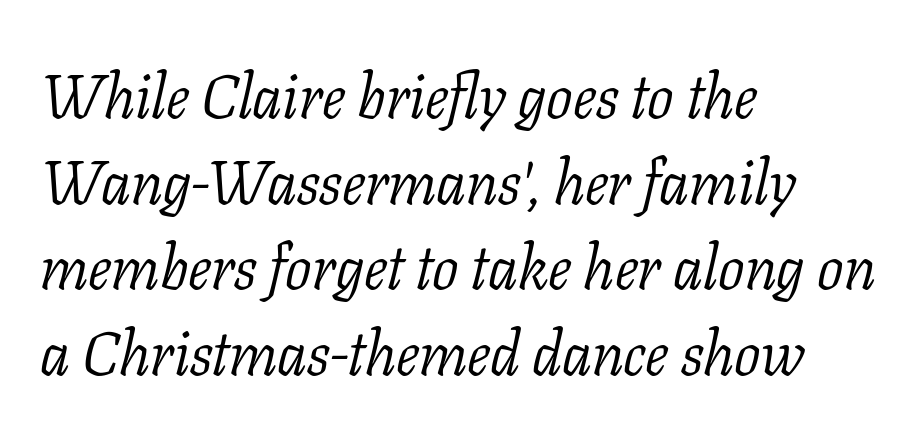
{"serif": "yes", "italic": "yes", "lean": "right", "slant_degrees": 11, "bold": "no", "weight": "light", "width": "normal", "stroke_contrast": "low", "x_height": "medium", "monospaced": "no", "underline": "no", "align": "left", "line_spacing": "normal", "line_spacing_ratio": 1.38, "letter_spacing": "normal", "letter_spacing_em": 0.0, "glyph_px": 62}
